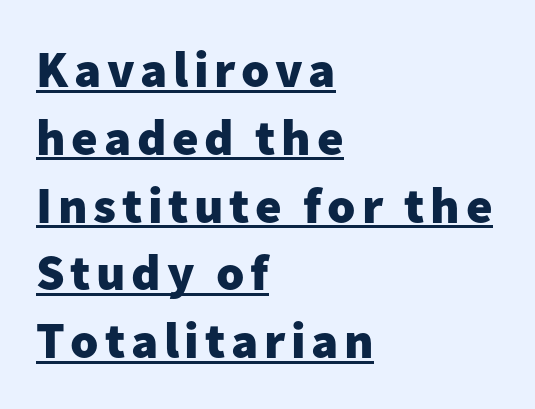
The image shows 51 px heavy sans-serif type, upright; set left-aligned, normal line spacing (1.33x), underlined; low stroke contrast and a medium x-height.
